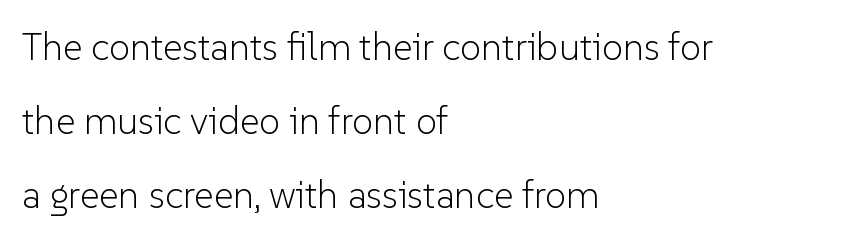
The image shows 38 px light sans-serif type, upright; set left-aligned, loose line spacing (1.95x), normal letter spacing, not underlined; low stroke contrast and a medium x-height.
